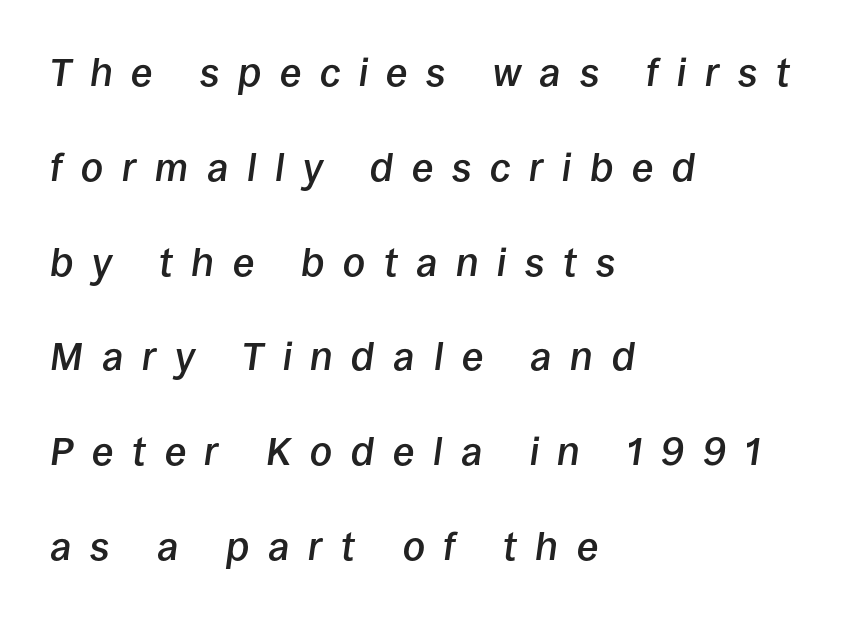
Q: Is the text bold? A: Semi-bold.
Q: Is the text italic (slanted)? A: Yes, it leans right by about 8 degrees.
Q: Is the text underlined? A: No.
Q: How is the paragraph aligned? A: Left-aligned.
Q: Is the spacing between letters normal or unusually wide? A: Unusually wide.
Q: Is the spacing between lines tight, normal or loose? A: Loose.
Q: Width (condensed, normal, or wide)? A: Normal.
Q: Stroke contrast? A: Low.
Q: x-height? A: Large.
Q: Monospaced? A: No.
